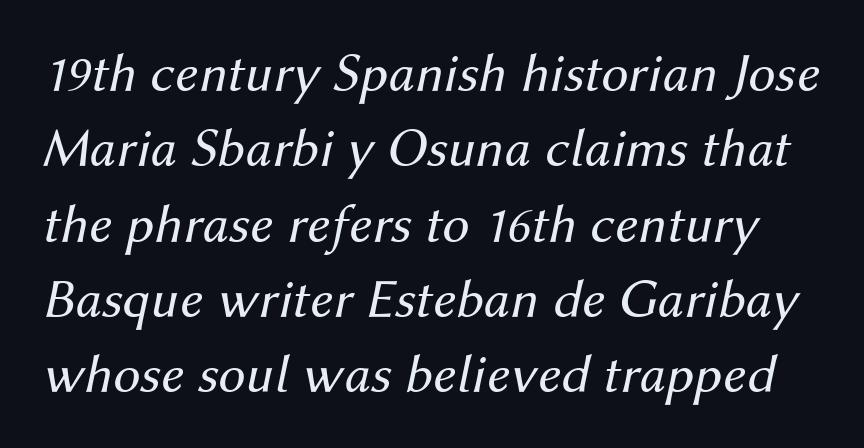
Q: Is the text bold? A: No.
Q: Is the text italic (slanted)? A: Yes, it leans right by about 12 degrees.
Q: Is the text underlined? A: No.
Q: Is the spacing between letters normal or unusually wide? A: Normal.
Q: Is the spacing between lines tight, normal or loose? A: Normal.
Q: Width (condensed, normal, or wide)? A: Normal.
Q: Stroke contrast? A: Medium.
Q: x-height? A: Medium.
Q: Monospaced? A: No.
